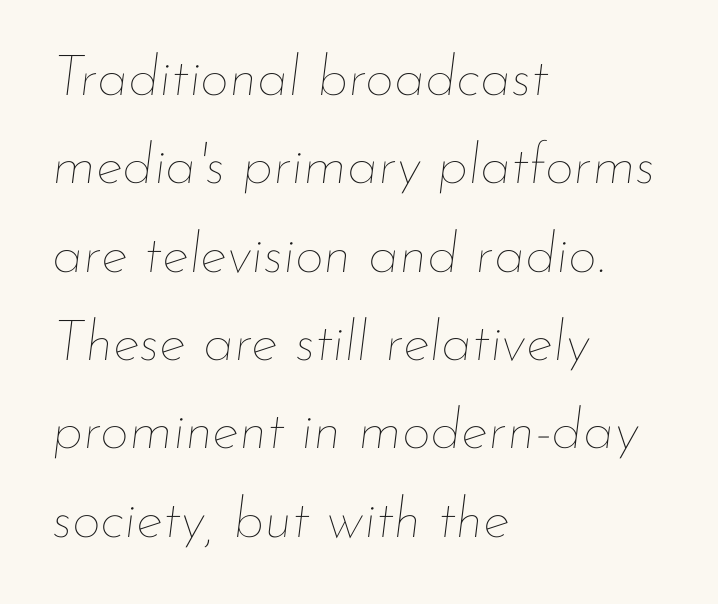
Q: Is the text bold? A: No.
Q: Is the text italic (slanted)? A: Yes, it leans right by about 7 degrees.
Q: Is the text underlined? A: No.
Q: How is the paragraph aligned? A: Left-aligned.
Q: Is the spacing between letters normal or unusually wide? A: Normal.
Q: Is the spacing between lines tight, normal or loose? A: Normal.
Q: Width (condensed, normal, or wide)? A: Normal.
Q: Stroke contrast? A: Low.
Q: x-height? A: Small.
Q: Monospaced? A: No.
